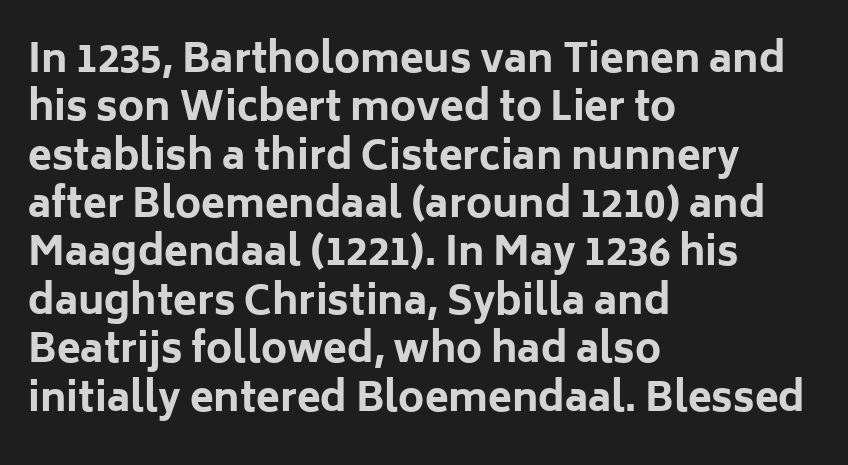
The image shows 39 px bold sans-serif type, upright; set left-aligned, line spacing 1.24x, normal letter spacing, not underlined; low stroke contrast and a medium x-height.
